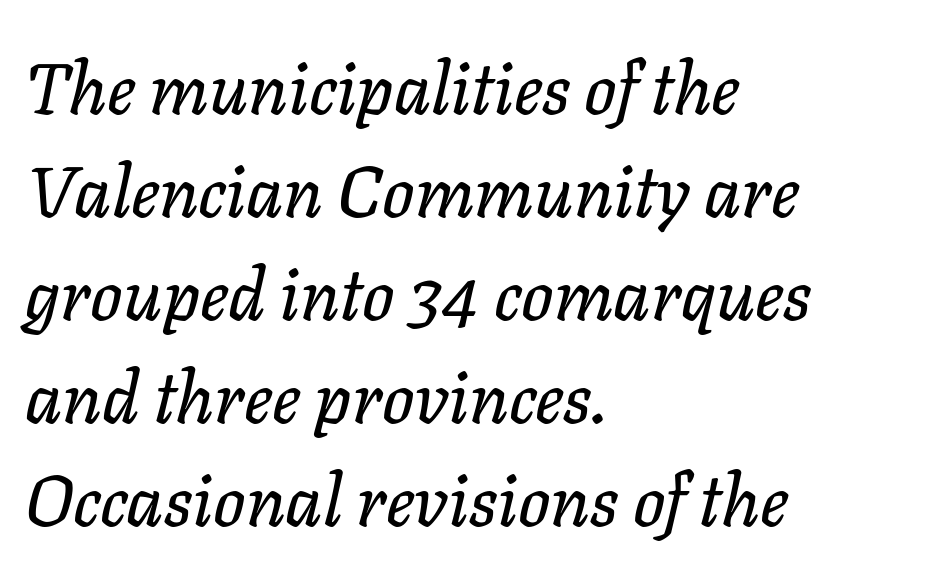
{"italic": "yes", "lean": "right", "slant_degrees": 11, "width": "normal", "stroke_contrast": "low", "x_height": "medium", "monospaced": "no", "underline": "no", "align": "left", "line_spacing": "normal", "line_spacing_ratio": 1.45, "letter_spacing": "normal", "letter_spacing_em": 0.0, "glyph_px": 71}
